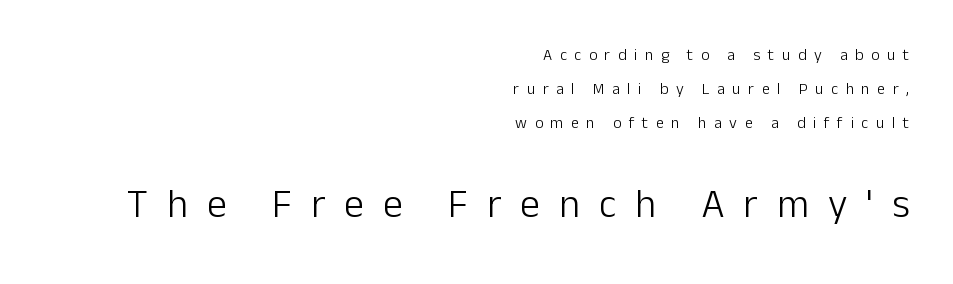
The image shows 40 px light sans-serif type, upright; set right-aligned, loose line spacing (2.11x), unusually wide letter spacing (+0.47 em), not underlined; the second (bottom) block is 2.5x larger; low stroke contrast and a medium x-height.
